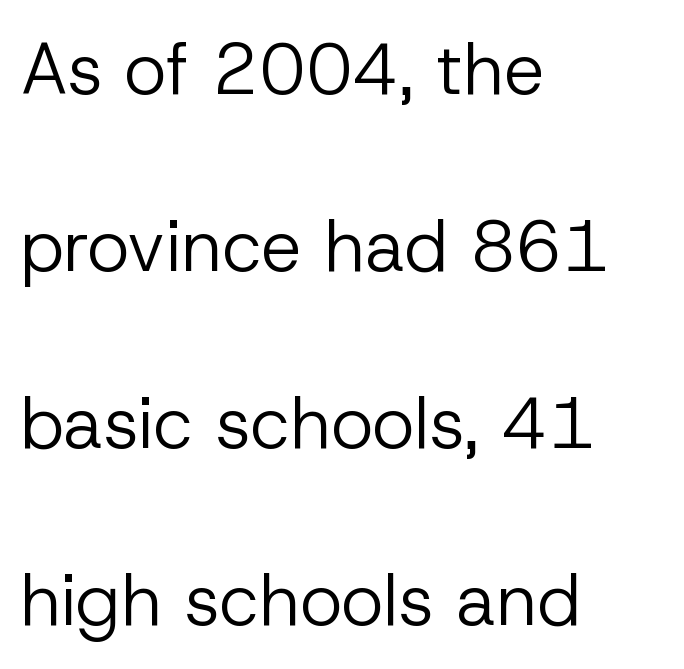
The words here are not underlined. You could not count columns in this text — the font is proportionally spaced. How are the letters spaced? Ordinarily, with no added tracking. The letterforms sit at book weight or below. In terms of posture, this sample is upright. All the whitespace from short lines collects on the right.
